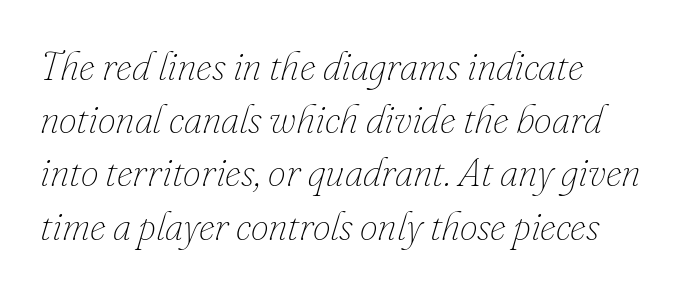
The cut favours lightness, reaching ordinary text weight at its darkest. If you drew a ruler down the left edge, every line would touch it. The letters sit at their default tracking, neither squeezed nor spread. A clean baseline with only descenders dipping below it. A typesetter would call this leading conventional body-copy spacing. Varying glyph widths throughout — classic text-font behaviour.
